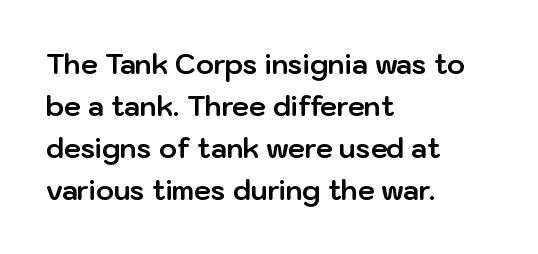
The face used here has the dense, thick strokes of a bold. Students, observe: this is what conventionally led text looks like. Notice how the stems are strictly vertical — no italics here. The setting favours the left margin, as ordinary paragraphs usually do.
